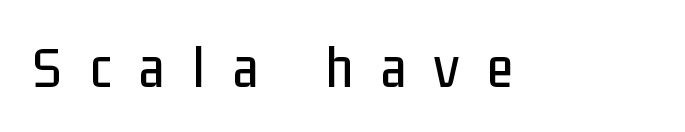
{"serif": "no", "italic": "no", "width": "condensed", "stroke_contrast": "low", "x_height": "medium", "monospaced": "no", "underline": "no", "letter_spacing": "wide", "letter_spacing_em": 0.47, "glyph_px": 60}
